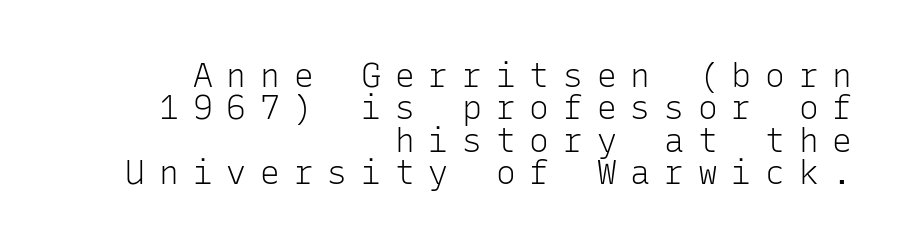
The image shows 33 px light sans-serif type, upright, monospaced; set right-aligned, tight line spacing (0.98x), unusually wide letter spacing (+0.42 em), not underlined; low stroke contrast and a medium x-height.
